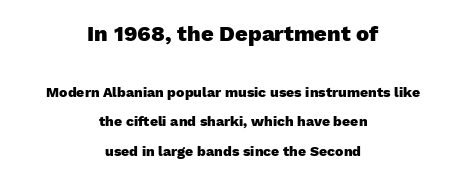
Q: Is the text bold? A: Yes.
Q: Is the text italic (slanted)? A: No, it is upright.
Q: Is the text underlined? A: No.
Q: How is the paragraph aligned? A: Centered.
Q: Is the spacing between letters normal or unusually wide? A: Normal.
Q: Is the spacing between lines tight, normal or loose? A: Loose.
Q: Which block of text is set in a larger size, the first (top) or the second (bottom)? A: The first (top) one.
